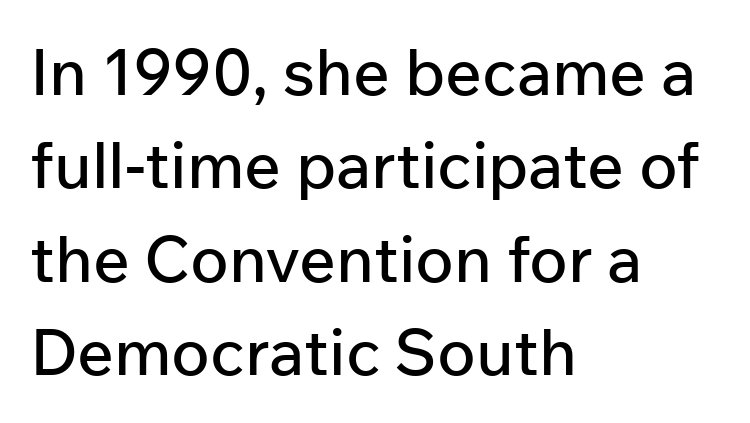
The image shows 64 px sans-serif type, upright; set left-aligned, normal line spacing (1.46x), normal letter spacing, not underlined; low stroke contrast and a medium x-height.
